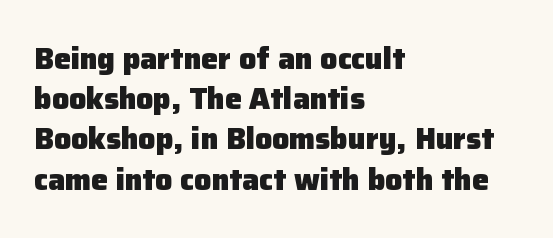
The image shows 30 px heavy sans-serif type, upright; set left-aligned, normal line spacing (1.34x), normal letter spacing, not underlined; low stroke contrast and a medium x-height.
